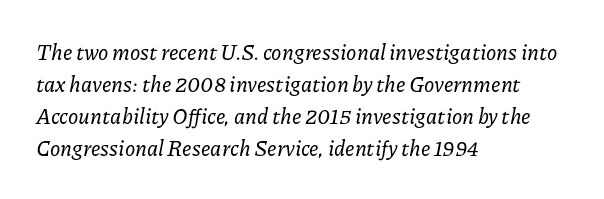
Q: Is the text italic (slanted)? A: Yes, it leans right by about 11 degrees.
Q: Is the text underlined? A: No.
Q: How is the paragraph aligned? A: Left-aligned.
Q: Is the spacing between letters normal or unusually wide? A: Normal.
Q: Is the spacing between lines tight, normal or loose? A: Normal.
